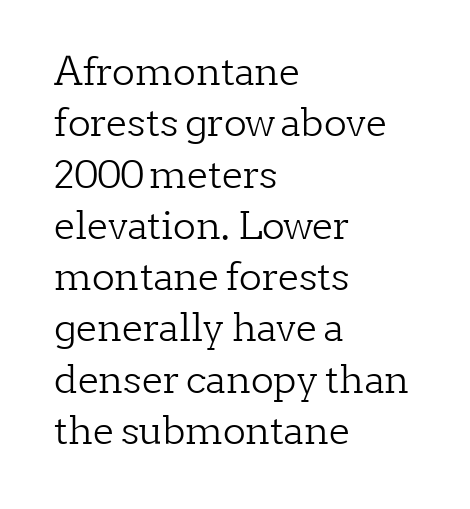
Q: Is the text bold? A: No.
Q: Is the text italic (slanted)? A: No, it is upright.
Q: Is the typeface a serif or a sans-serif typeface? A: Serif.
Q: Is the text underlined? A: No.
Q: How is the paragraph aligned? A: Left-aligned.
Q: Is the spacing between letters normal or unusually wide? A: Normal.
Q: Is the spacing between lines tight, normal or loose? A: Normal.
Q: Width (condensed, normal, or wide)? A: Normal.
Q: Stroke contrast? A: Low.
Q: x-height? A: Medium.
Q: Monospaced? A: No.
